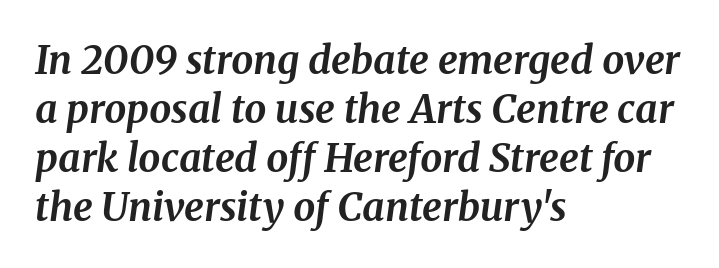
The image shows 39 px bold serif type, italic (leaning right); set left-aligned, normal line spacing (1.26x), normal letter spacing, not underlined; medium stroke contrast and a medium x-height.
